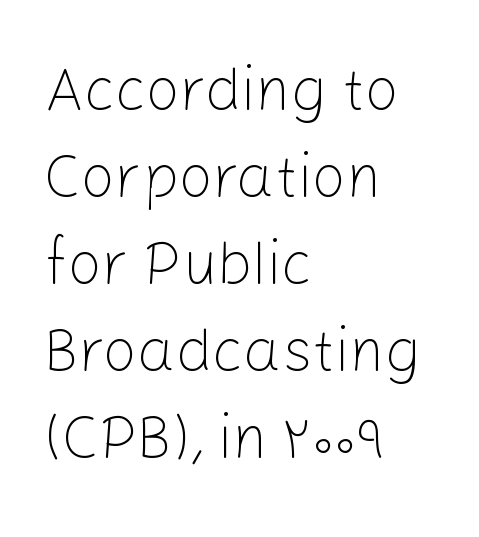
The image shows 60 px light sans-serif type, upright; set left-aligned, normal line spacing (1.45x), normal letter spacing, not underlined; low stroke contrast and a medium x-height.
